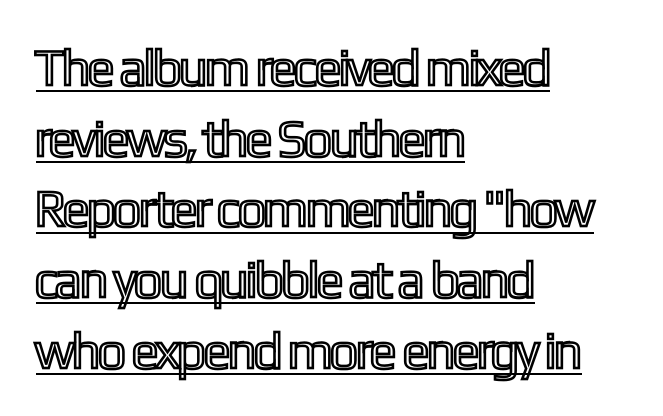
The image shows 52 px condensed type, upright; set left-aligned, normal line spacing (1.36x), normal letter spacing, underlined; a medium x-height.
